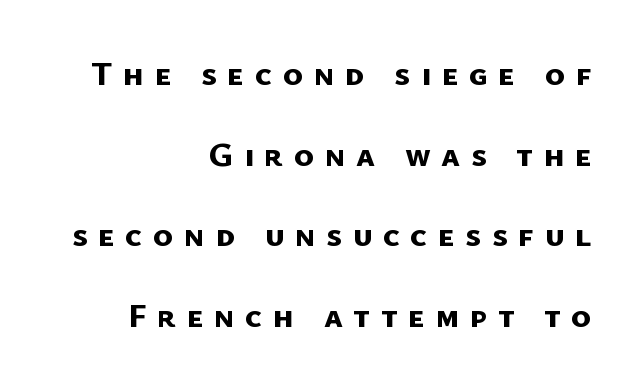
Q: Is the text bold? A: Yes.
Q: Is the typeface a serif or a sans-serif typeface? A: Sans-serif.
Q: Is the text underlined? A: No.
Q: How is the paragraph aligned? A: Right-aligned.
Q: Is the spacing between letters normal or unusually wide? A: Unusually wide.
Q: Is the spacing between lines tight, normal or loose? A: Loose.
Q: Width (condensed, normal, or wide)? A: Normal.
Q: Stroke contrast? A: Low.
Q: x-height? A: Medium.
Q: Monospaced? A: No.
